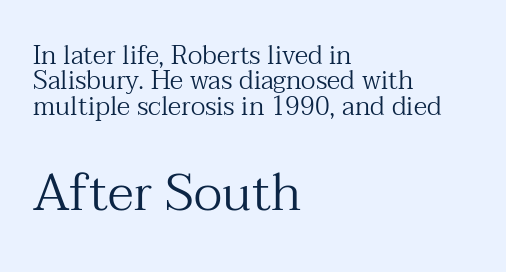
{"serif": "yes", "italic": "no", "bold": "no", "weight": "regular", "width": "normal", "stroke_contrast": "medium", "x_height": "medium", "monospaced": "no", "underline": "no", "align": "left", "line_spacing": "tight", "line_spacing_ratio": 0.98, "letter_spacing": "normal", "letter_spacing_em": 0.0, "larger_block": "second", "size_ratio": 1.96, "glyph_px": 51}
